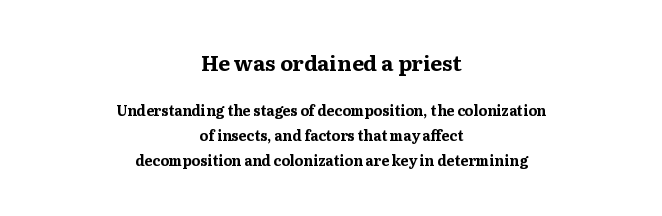
The lettering holds an erect, upright posture throughout. Visually the block forms a symmetrical silhouette, jagged on both flanks. Standard letterfit; no display-style spreading of the glyphs. The earlier block is typeset at a bigger size than the later block. Just letters on the line, the space beneath them empty.
